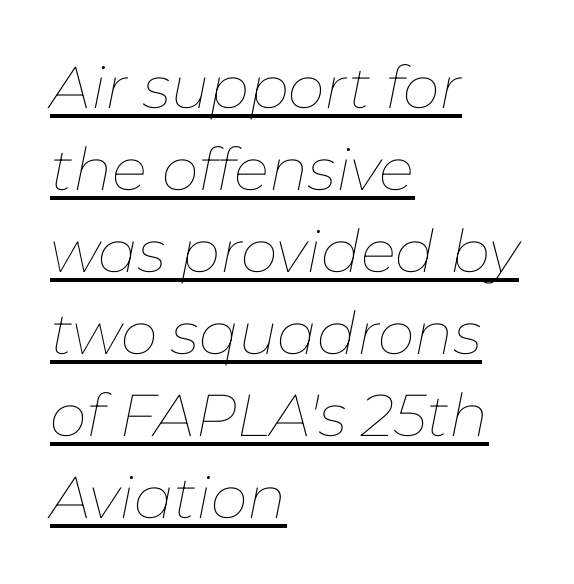
The image shows 59 px thin type, italic (leaning right); set left-aligned, normal line spacing (1.39x), normal letter spacing, underlined; low stroke contrast and a medium x-height.
